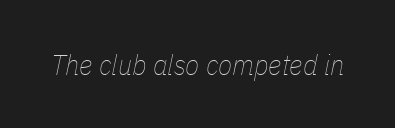
Q: Is the text bold? A: No.
Q: Is the text italic (slanted)? A: Yes, it leans right by about 11 degrees.
Q: Is the text underlined? A: No.
Q: Is the spacing between letters normal or unusually wide? A: Normal.
Q: Width (condensed, normal, or wide)? A: Condensed.
Q: Stroke contrast? A: Low.
Q: x-height? A: Medium.
Q: Monospaced? A: No.
